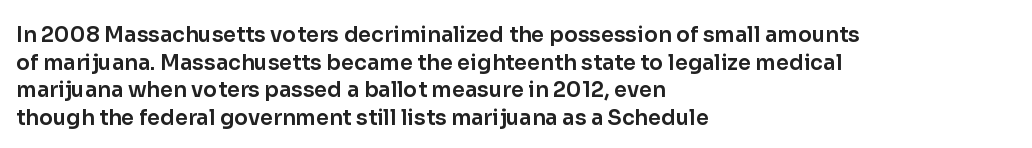
The image shows 21 px text type, upright; set left-aligned, normal line spacing (1.31x), normal letter spacing, not underlined.
